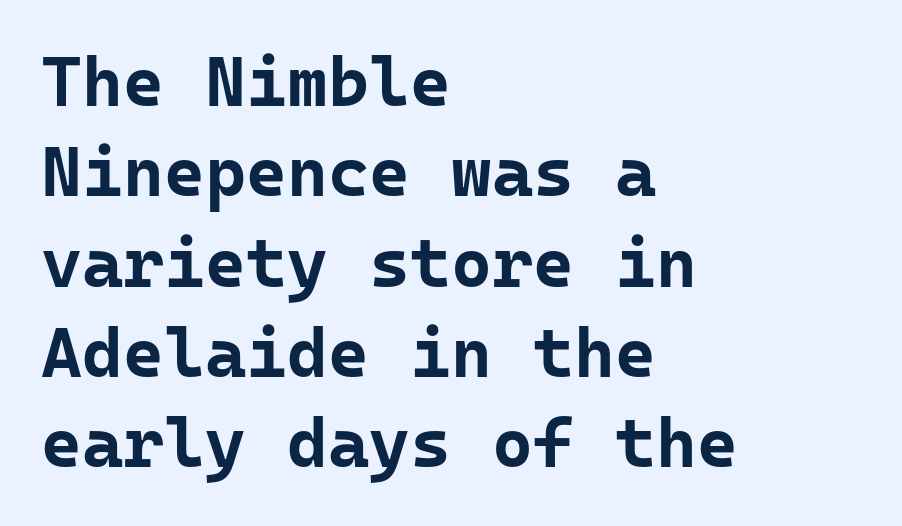
{"serif": "no", "italic": "no", "bold": "yes", "weight": "bold", "width": "normal", "stroke_contrast": "low", "x_height": "medium", "monospaced": "yes", "underline": "no", "align": "left", "line_spacing": "normal", "line_spacing_ratio": 1.29, "letter_spacing": "normal", "letter_spacing_em": 0.0, "glyph_px": 70}
